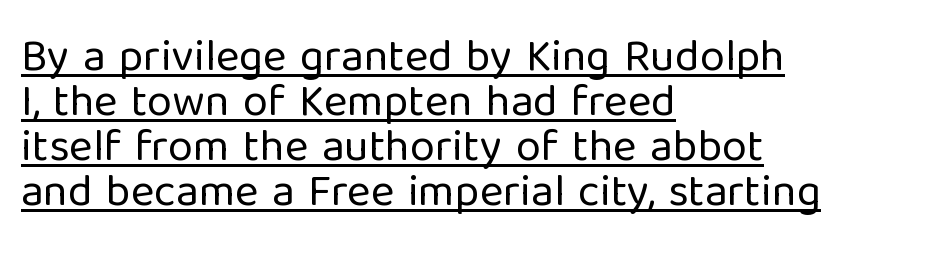
The image shows 45 px regular-weight sans-serif type, upright; set left-aligned, tight line spacing (1.0x), normal letter spacing, underlined; low stroke contrast and a medium x-height.
